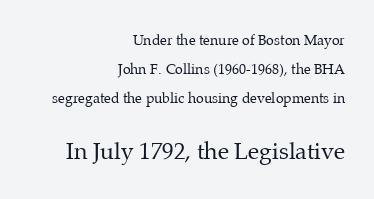
Quick note: interline space is abundant. If you squint, the bottom block still reads clearly — it's the larger of the two. Beneath every word, the page is bare. Posture: straight, roman, zero tilt. The ragged edge is on the left, which tells us the setting is flush right. Weight: in the light-to-regular range.
